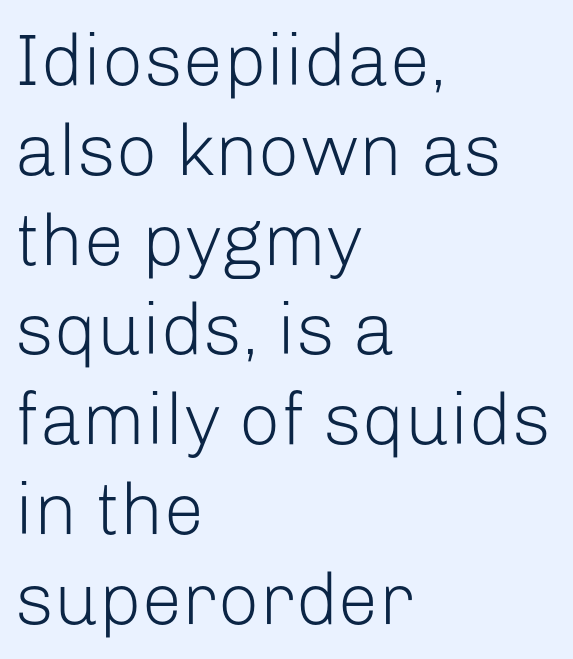
Q: Is the text bold? A: No.
Q: Is the text italic (slanted)? A: No, it is upright.
Q: Is the typeface a serif or a sans-serif typeface? A: Sans-serif.
Q: Is the text underlined? A: No.
Q: How is the paragraph aligned? A: Left-aligned.
Q: Is the spacing between letters normal or unusually wide? A: Normal.
Q: Width (condensed, normal, or wide)? A: Normal.
Q: Stroke contrast? A: Low.
Q: x-height? A: Medium.
Q: Monospaced? A: No.
